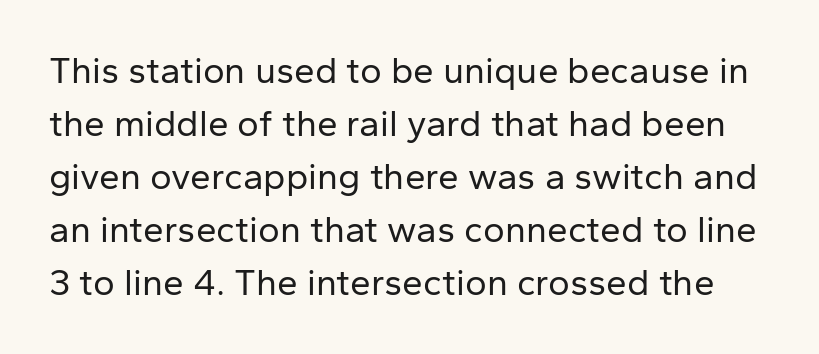
Varying glyph widths throughout — classic text-font behaviour. Each new line begins a customary step beneath the previous one. Any mark beneath the type? The region is blank. The face used here is a sans, in the tradition of grotesques and geometrics. Observe the ordinary spacing: letters are neighbours, not strangers.
